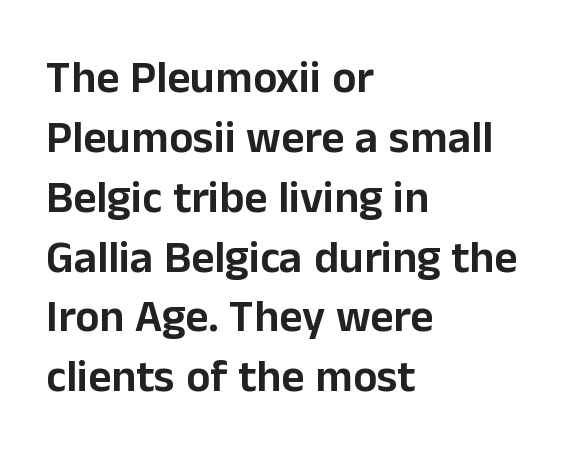
Alignment: flush left. The type family on display is of the sans-serif kind. A typesetter would call this leading conventional body-copy spacing. The letterforms sit shoulder to shoulder at normal distance. Nobody drew a line under any word here. Notice how the stems are strictly vertical — no italics here.
